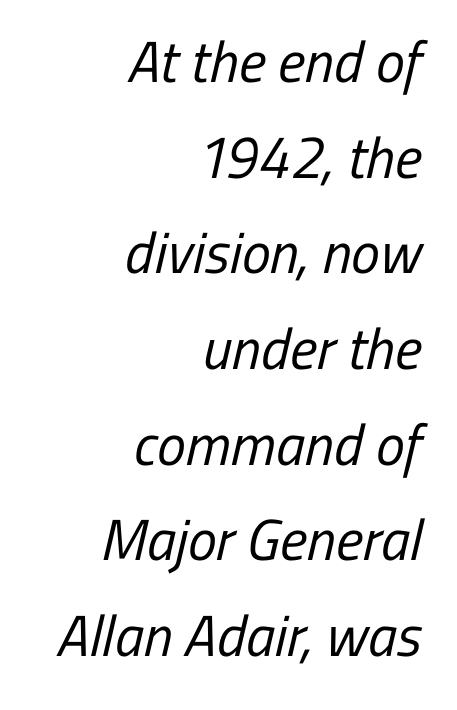
{"serif": "no", "bold": "no", "weight": "regular", "width": "condensed", "stroke_contrast": "low", "x_height": "medium", "monospaced": "no", "underline": "no", "align": "right", "line_spacing": "normal", "line_spacing_ratio": 1.65, "letter_spacing": "normal", "letter_spacing_em": 0.0, "glyph_px": 58}
